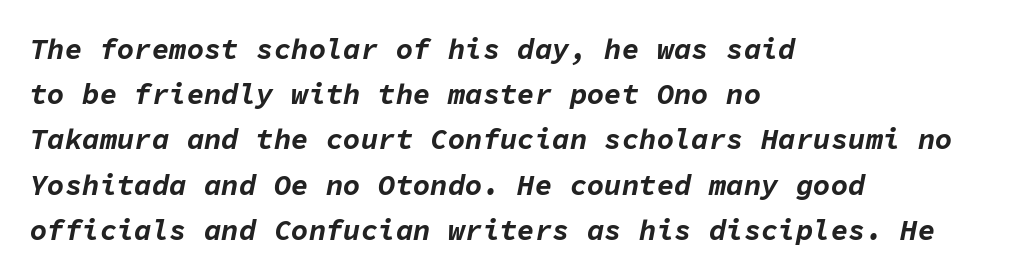
{"italic": "yes", "lean": "right", "slant_degrees": 11, "bold": "yes", "weight": "bold", "width": "normal", "stroke_contrast": "low", "x_height": "medium", "monospaced": "yes", "underline": "no", "align": "left", "line_spacing": "normal", "line_spacing_ratio": 1.56, "letter_spacing": "normal", "letter_spacing_em": 0.0, "glyph_px": 29}
